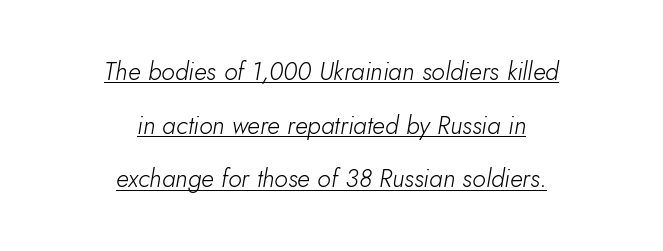
Teacher's note: observe the equal gaps on both sides — that is centered alignment. Each new line begins a long way beneath the previous one. The letters look calm and open, with moderate or lighter stems. Posture: slanted. Short note: letters normally spaced. Somebody hit Ctrl+U on this one — the words are underlined.
